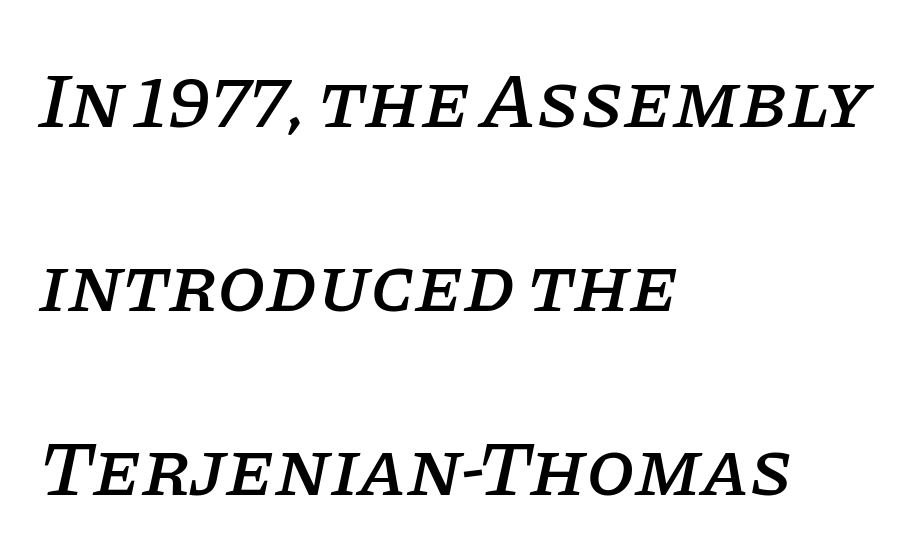
{"serif": "yes", "italic": "yes", "lean": "right", "slant_degrees": 11, "width": "normal", "stroke_contrast": "low", "x_height": "large", "monospaced": "no", "underline": "no", "align": "left", "line_spacing": "loose", "line_spacing_ratio": 2.33, "letter_spacing": "normal", "letter_spacing_em": 0.0, "glyph_px": 79}
